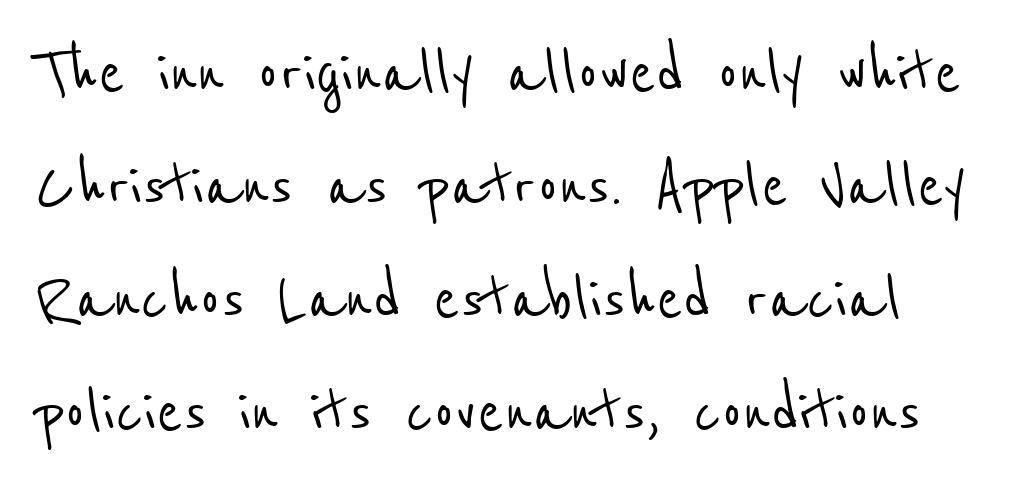
{"serif": "no", "width": "condensed", "stroke_contrast": "low", "x_height": "medium", "monospaced": "no", "underline": "no", "line_spacing": "normal", "line_spacing_ratio": 1.45, "letter_spacing": "normal", "letter_spacing_em": 0.0, "glyph_px": 78}
